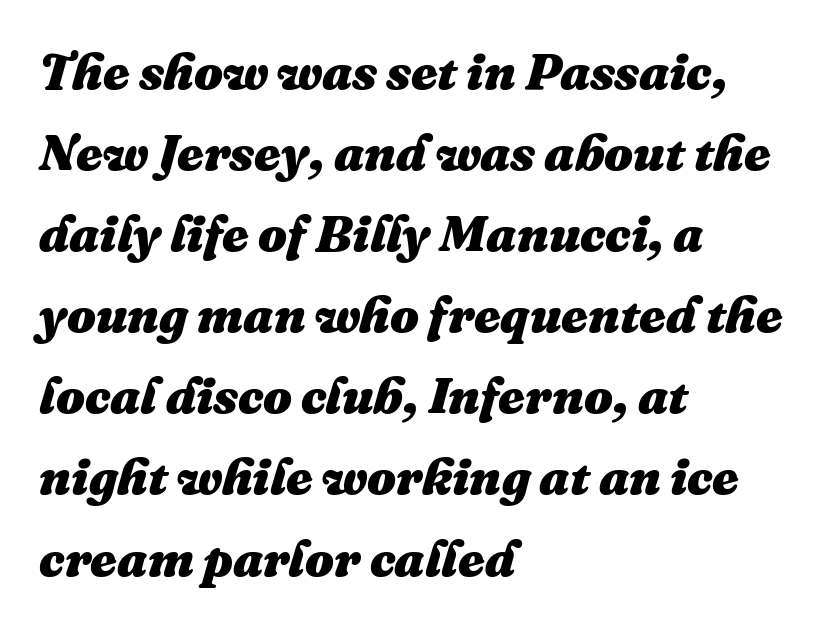
The image shows 51 px heavy type, italic (leaning right); set left-aligned, normal line spacing (1.59x), normal letter spacing, not underlined; medium stroke contrast and a medium x-height.
